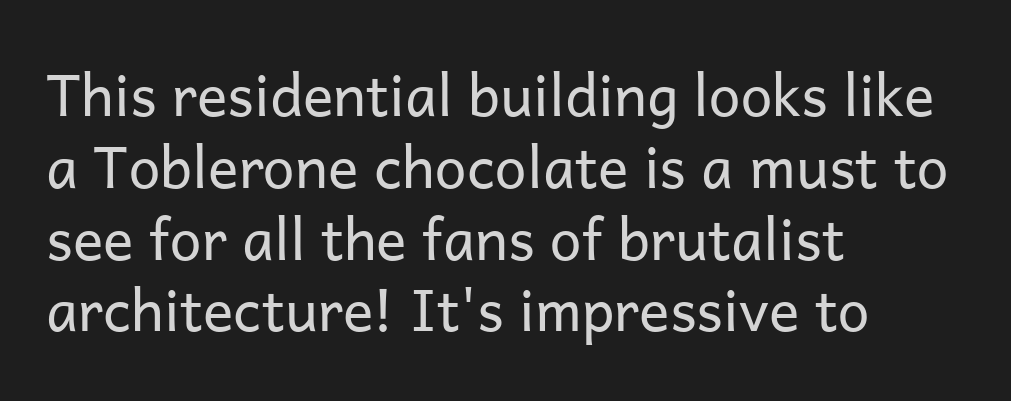
The image shows 57 px regular-weight sans-serif type, upright; set left-aligned, normal line spacing (1.26x), normal letter spacing, not underlined; low stroke contrast and a medium x-height.
